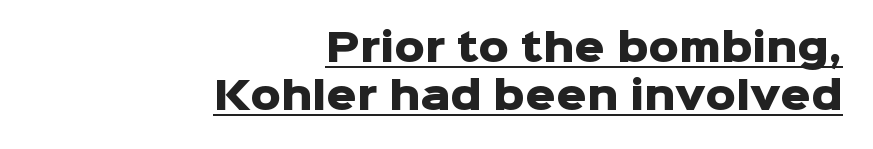
The image shows 38 px heavy sans-serif type, upright; set right-aligned, normal line spacing (1.26x), normal letter spacing, underlined; low stroke contrast and a medium x-height.
